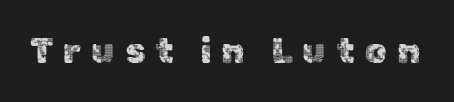
Q: Is the text italic (slanted)? A: No, it is upright.
Q: Is the typeface a serif or a sans-serif typeface? A: Sans-serif.
Q: Is the text underlined? A: No.
Q: Is the spacing between letters normal or unusually wide? A: Unusually wide.
Q: Width (condensed, normal, or wide)? A: Normal.
Q: x-height? A: Medium.
Q: Monospaced? A: No.
